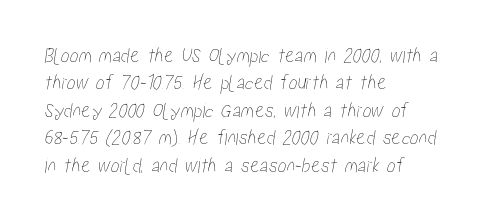
Observe the ordinary spacing: letters are neighbours, not strangers. The lines in this sample share a left origin and differ only in where they stop. Unmarked baselines from the first word to the last. These lines sit exactly where default settings would place them.
